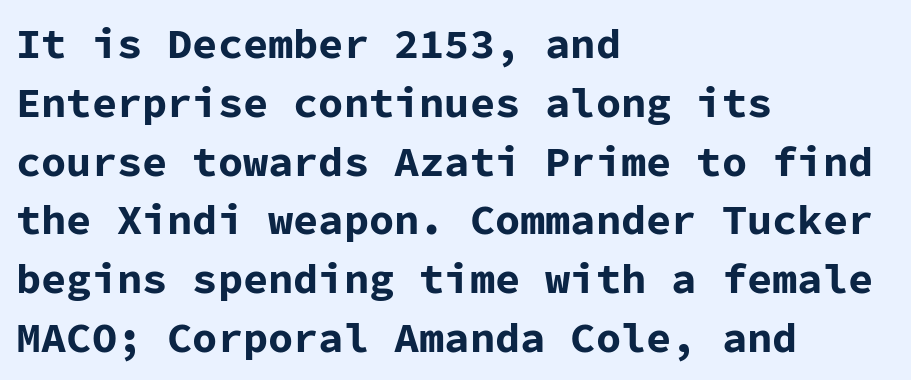
{"serif": "no", "italic": "no", "bold": "yes", "weight": "bold", "width": "normal", "stroke_contrast": "low", "x_height": "medium", "monospaced": "yes", "underline": "no", "align": "left", "line_spacing": "normal", "line_spacing_ratio": 1.4, "letter_spacing": "normal", "letter_spacing_em": 0.0, "glyph_px": 42}
